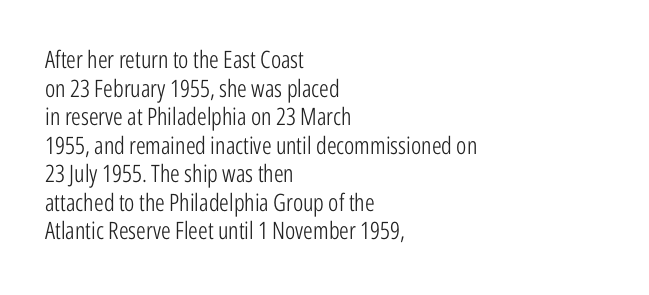
The image shows 24 px text type, upright; set left-aligned, line spacing 1.19x, normal letter spacing, not underlined.
